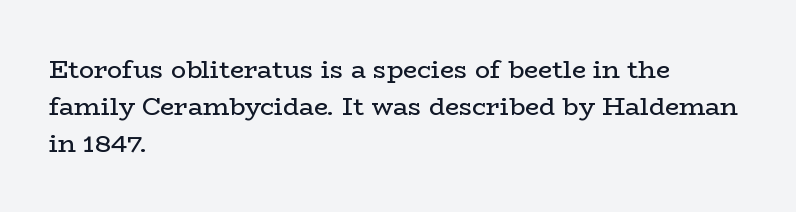
Q: Is the text bold? A: No.
Q: Is the text italic (slanted)? A: No, it is upright.
Q: Is the text underlined? A: No.
Q: How is the paragraph aligned? A: Left-aligned.
Q: Is the spacing between letters normal or unusually wide? A: Normal.
Q: Is the spacing between lines tight, normal or loose? A: Normal.
